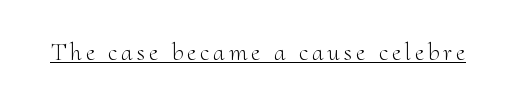
The image shows 25 px text type, upright; set underlined.
